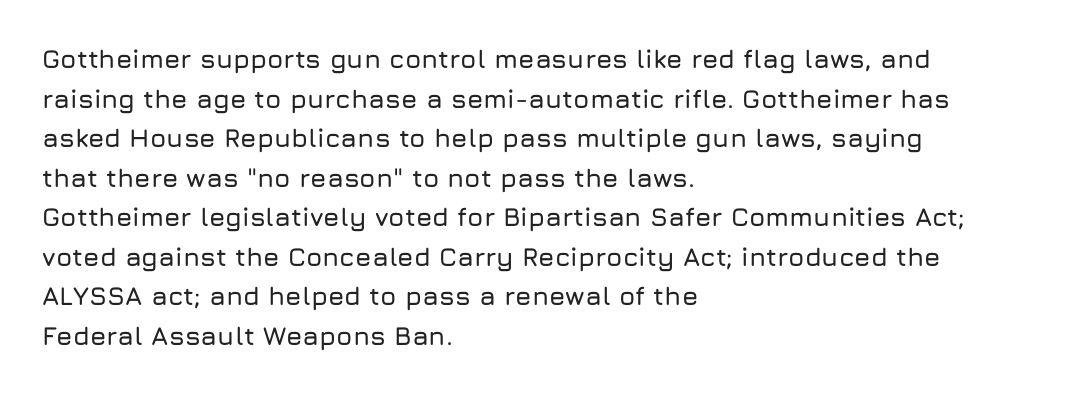
The image shows 26 px text type, upright; set left-aligned, normal line spacing (1.52x), normal letter spacing, not underlined.
